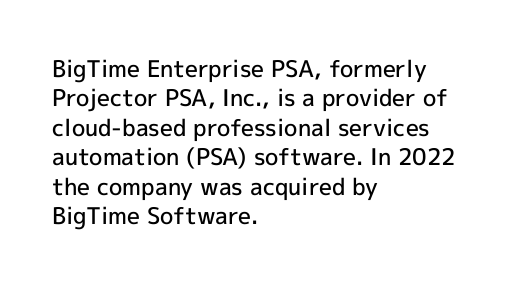
{"italic": "no", "bold": "semi", "underline": "no", "align": "left", "line_spacing": "normal", "line_spacing_ratio": 1.28, "letter_spacing": "normal", "letter_spacing_em": 0.0, "glyph_px": 23}
